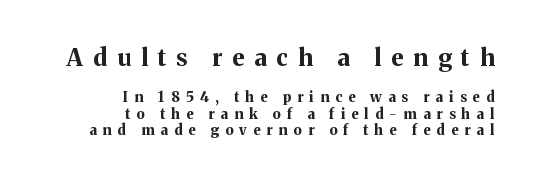
{"italic": "no", "bold": "yes", "underline": "no", "align": "right", "line_spacing_ratio": 1.17, "letter_spacing": "wide", "letter_spacing_em": 0.45, "larger_block": "first", "size_ratio": 1.64, "glyph_px": 23}
